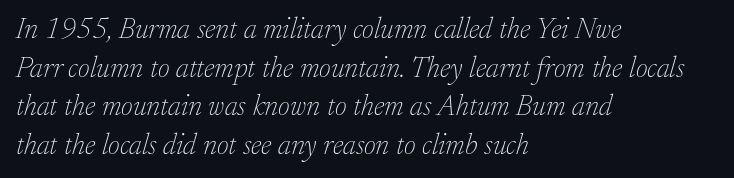
The glyphs in this specimen are seriffed. Underlining? Definitely not there. Each word holds together tightly as a unit, with standard inter-letter gaps. Typeset ragged right — the left edge is the straight one. Style check: oblique. The vertical gap from one line to the next is medium.
